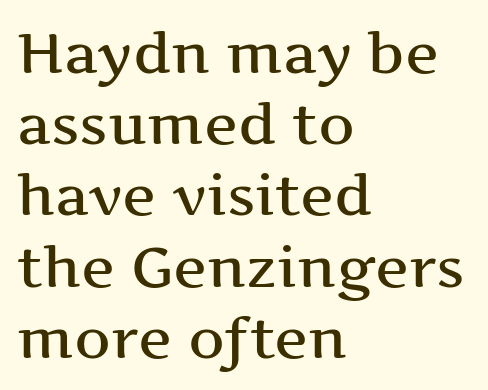
Q: Is the text italic (slanted)? A: No, it is upright.
Q: Is the typeface a serif or a sans-serif typeface? A: Serif.
Q: Is the text underlined? A: No.
Q: How is the paragraph aligned? A: Left-aligned.
Q: Is the spacing between letters normal or unusually wide? A: Normal.
Q: Is the spacing between lines tight, normal or loose? A: Normal.
Q: Width (condensed, normal, or wide)? A: Wide.
Q: Stroke contrast? A: Medium.
Q: x-height? A: Medium.
Q: Monospaced? A: No.
